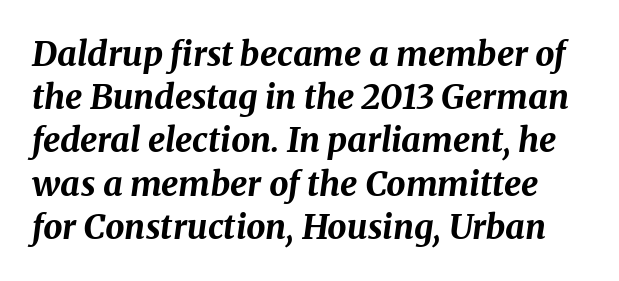
Q: Is the text bold? A: Yes.
Q: Is the text italic (slanted)? A: Yes, it leans right by about 8 degrees.
Q: Is the text underlined? A: No.
Q: Is the spacing between letters normal or unusually wide? A: Normal.
Q: Is the spacing between lines tight, normal or loose? A: Normal.
Q: Width (condensed, normal, or wide)? A: Normal.
Q: Stroke contrast? A: Medium.
Q: x-height? A: Medium.
Q: Monospaced? A: No.
